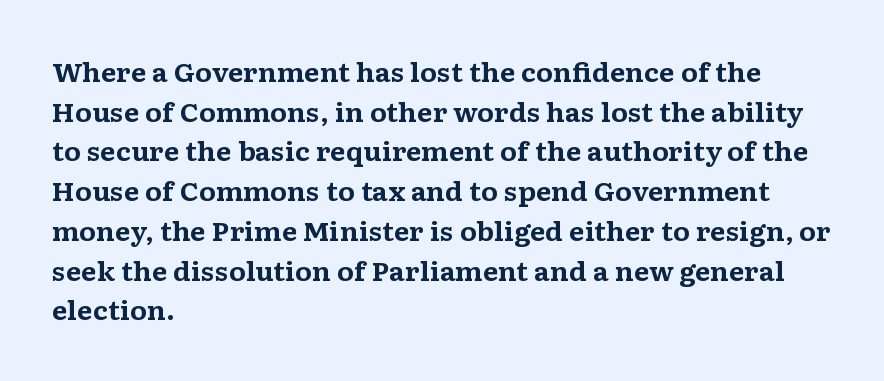
Q: Is the text bold? A: Yes.
Q: Is the text italic (slanted)? A: No, it is upright.
Q: Is the text underlined? A: No.
Q: How is the paragraph aligned? A: Left-aligned.
Q: Is the spacing between letters normal or unusually wide? A: Normal.
Q: Is the spacing between lines tight, normal or loose? A: Normal.
